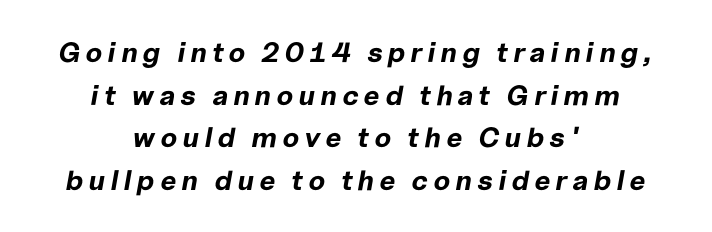
Q: Is the text bold? A: Yes.
Q: Is the text italic (slanted)? A: Yes, it leans right by about 10 degrees.
Q: Is the text underlined? A: No.
Q: How is the paragraph aligned? A: Centered.
Q: Is the spacing between lines tight, normal or loose? A: Normal.
Q: Width (condensed, normal, or wide)? A: Normal.
Q: Stroke contrast? A: Low.
Q: x-height? A: Medium.
Q: Monospaced? A: No.
